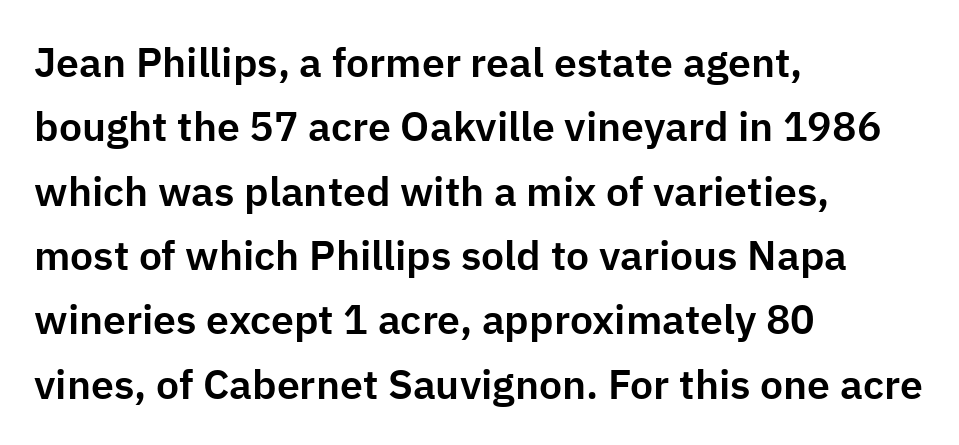
{"serif": "no", "italic": "no", "width": "normal", "stroke_contrast": "low", "x_height": "medium", "monospaced": "no", "underline": "no", "align": "left", "line_spacing": "normal", "line_spacing_ratio": 1.57, "letter_spacing": "normal", "letter_spacing_em": 0.0, "glyph_px": 41}
